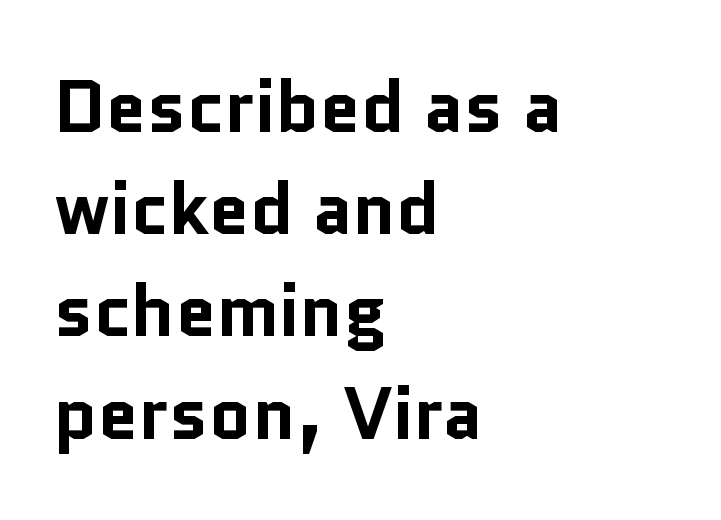
Q: Is the text bold? A: Yes.
Q: Is the text italic (slanted)? A: No, it is upright.
Q: Is the typeface a serif or a sans-serif typeface? A: Sans-serif.
Q: Is the text underlined? A: No.
Q: How is the paragraph aligned? A: Left-aligned.
Q: Is the spacing between letters normal or unusually wide? A: Normal.
Q: Is the spacing between lines tight, normal or loose? A: Normal.
Q: Width (condensed, normal, or wide)? A: Normal.
Q: Stroke contrast? A: Low.
Q: x-height? A: Medium.
Q: Monospaced? A: No.
